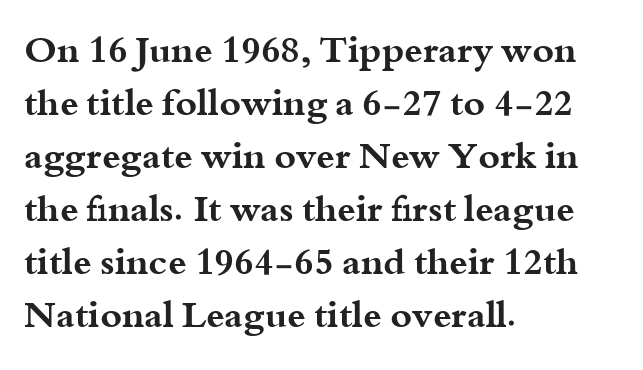
Q: Is the text bold? A: Yes.
Q: Is the text italic (slanted)? A: No, it is upright.
Q: Is the typeface a serif or a sans-serif typeface? A: Serif.
Q: Is the text underlined? A: No.
Q: How is the paragraph aligned? A: Left-aligned.
Q: Is the spacing between letters normal or unusually wide? A: Normal.
Q: Is the spacing between lines tight, normal or loose? A: Normal.
Q: Width (condensed, normal, or wide)? A: Wide.
Q: Stroke contrast? A: Medium.
Q: x-height? A: Small.
Q: Monospaced? A: No.
